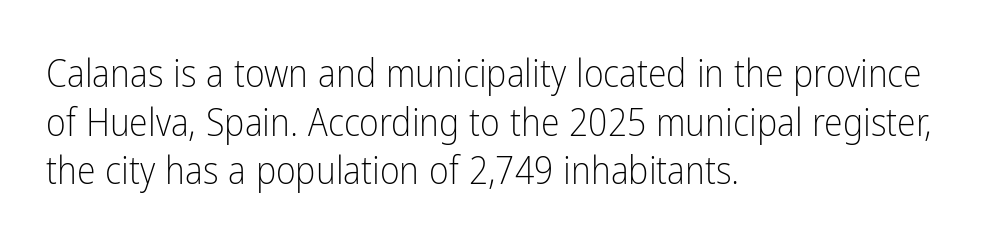
The image shows 38 px light, condensed sans-serif type, upright; set left-aligned, normal line spacing (1.28x), normal letter spacing, not underlined; low stroke contrast and a medium x-height.
